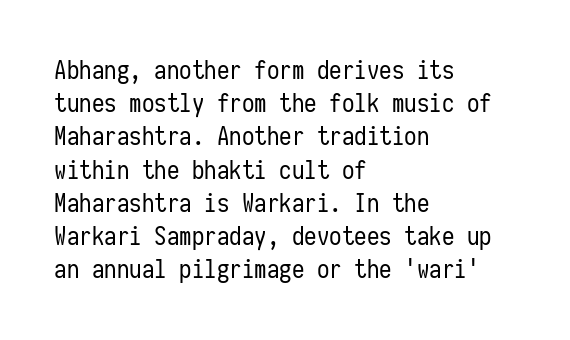
The image shows 25 px text type, upright; set left-aligned, normal line spacing (1.33x), normal letter spacing, not underlined.
